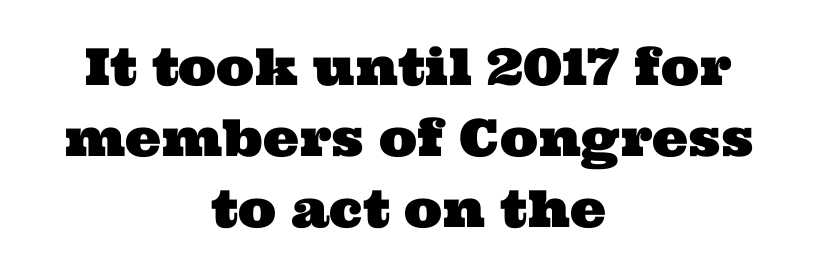
Each letter's strokes conclude with small projecting serifs. If you measured baseline to baseline, you'd find a middling distance. Short note: letters normally spaced. Only glyphs here, with clear space below each row.
